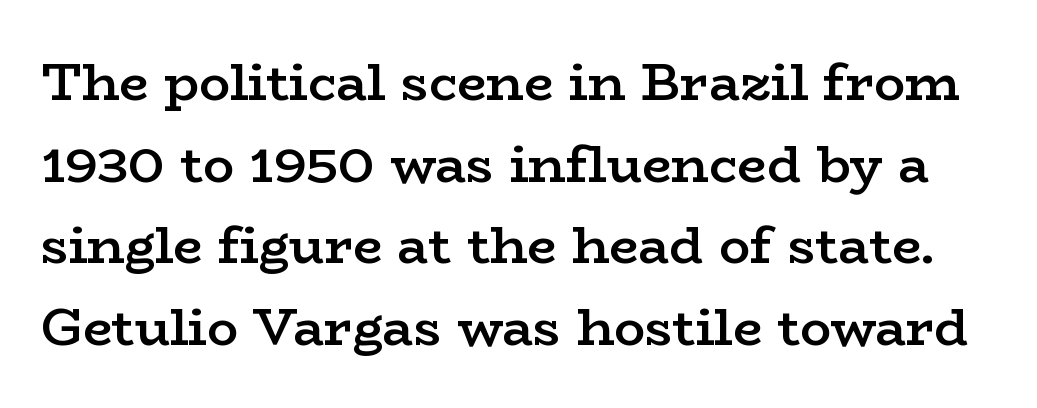
The image shows 52 px semibold, wide serif type, upright; set normal line spacing (1.57x), normal letter spacing, not underlined; low stroke contrast and a medium x-height.
